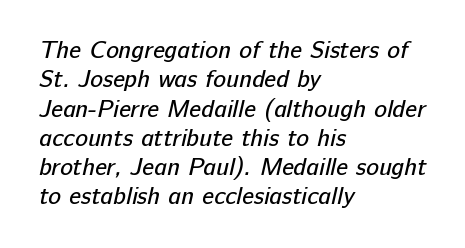
The image shows 24 px text type; set left-aligned, line spacing 1.22x, normal letter spacing, not underlined.
